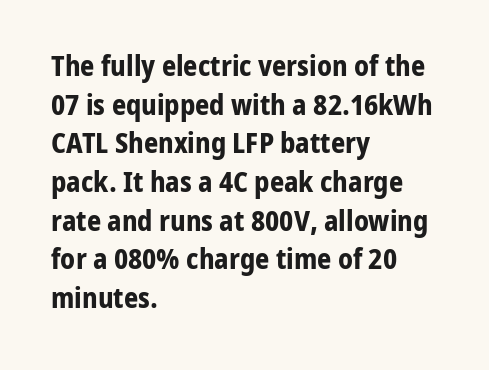
Decoration check: the copy has no underline. The typesetting leans heavy: a genuine bold. Is the block centered? No — it sits flush against the left margin. Horizontal bands of white between lines are of average thickness.
